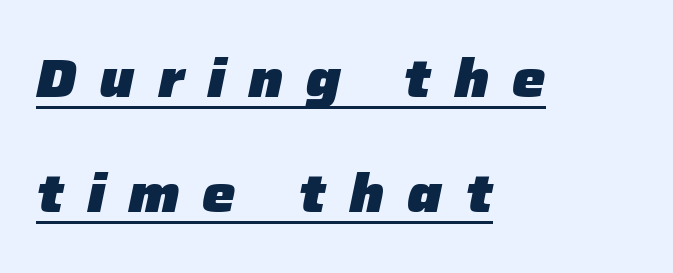
{"italic": "yes", "lean": "right", "slant_degrees": 12, "bold": "yes", "weight": "heavy", "width": "normal", "stroke_contrast": "low", "x_height": "medium", "monospaced": "no", "underline": "yes", "align": "left", "line_spacing": "loose", "line_spacing_ratio": 2.17, "letter_spacing": "wide", "letter_spacing_em": 0.43, "glyph_px": 53}
